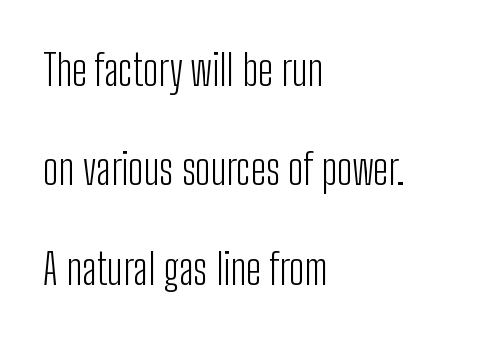
Q: Is the text bold? A: No.
Q: Is the text italic (slanted)? A: No, it is upright.
Q: Is the typeface a serif or a sans-serif typeface? A: Sans-serif.
Q: Is the text underlined? A: No.
Q: How is the paragraph aligned? A: Left-aligned.
Q: Is the spacing between letters normal or unusually wide? A: Normal.
Q: Is the spacing between lines tight, normal or loose? A: Loose.
Q: Width (condensed, normal, or wide)? A: Condensed.
Q: Stroke contrast? A: Low.
Q: x-height? A: Medium.
Q: Monospaced? A: No.
